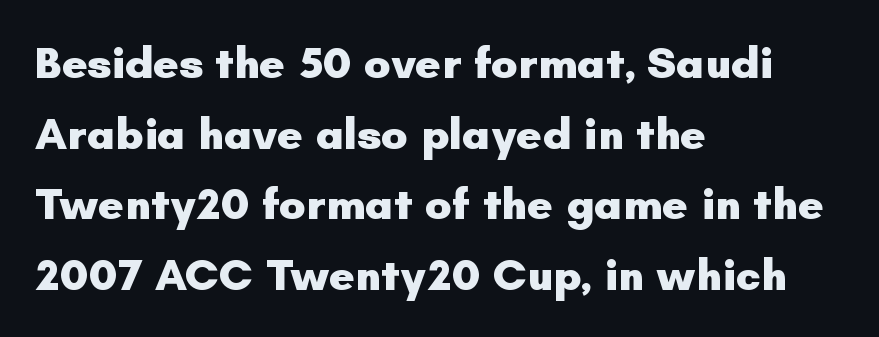
Q: Is the text bold? A: Yes.
Q: Is the text italic (slanted)? A: No, it is upright.
Q: Is the typeface a serif or a sans-serif typeface? A: Sans-serif.
Q: Is the text underlined? A: No.
Q: How is the paragraph aligned? A: Left-aligned.
Q: Is the spacing between letters normal or unusually wide? A: Normal.
Q: Is the spacing between lines tight, normal or loose? A: Normal.
Q: Width (condensed, normal, or wide)? A: Normal.
Q: Stroke contrast? A: Low.
Q: x-height? A: Small.
Q: Monospaced? A: No.
